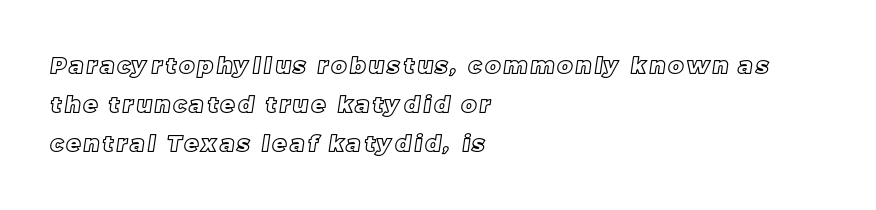
The image shows 23 px text type; set left-aligned, normal line spacing (1.7x), not underlined.
